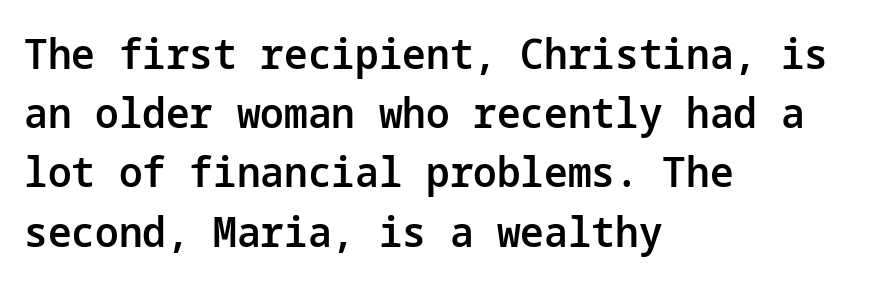
Bare-footed words on every line. Standard letterfit; no display-style spreading of the glyphs. Regarding leading, the lines here are spaced in the standard way. This sample uses an upright cut, with every glyph sitting square on the baseline. The ragged edge is on the right, which tells us the setting is flush left. Look at the bottom of the vertical strokes: they stop flat, with no serifs.
